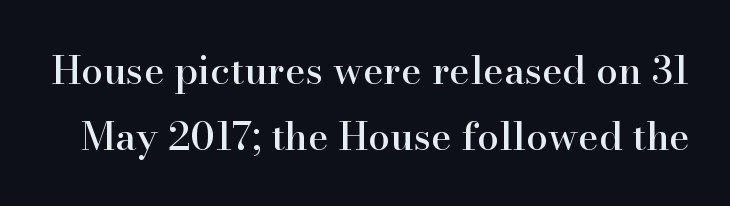
The image shows 39 px serif type, upright; set normal line spacing (1.68x), normal letter spacing, not underlined; high stroke contrast and a small x-height.
